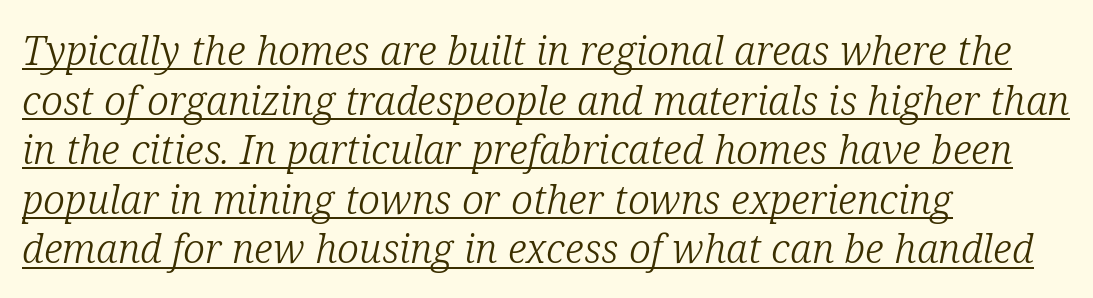
Vertical stems look standard width or narrower in stroke. The rendering applies a slant to the glyphs. The lines are quadded left. Beneath each row of characters lies a ruled line. These lines are composed in type with serifs. The passage shown is typed in a proportional face where columns would drift.
